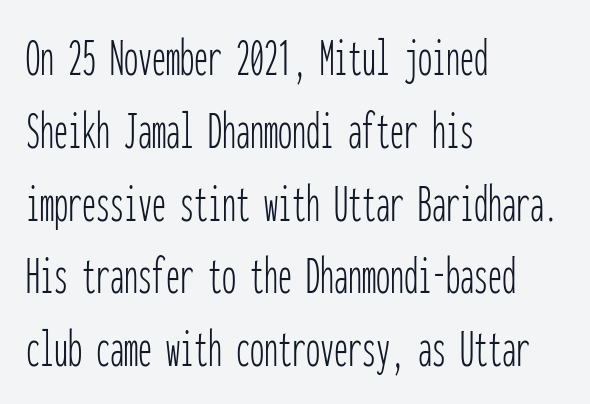
Inter-character spacing is left at the font's built-in metrics. The space between consecutive lines is moderate. You could count columns in this text — the font is strictly monospaced. Decoration check: the copy has no underline.
